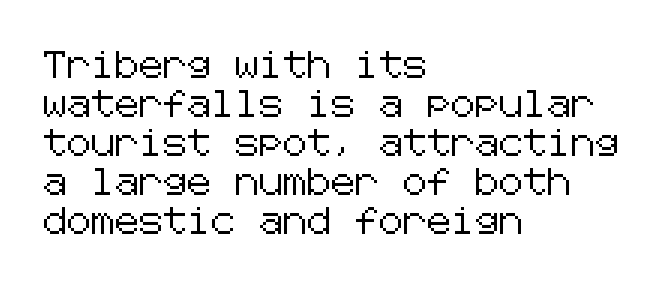
{"italic": "no", "underline": "no", "align": "left", "line_spacing": "normal", "line_spacing_ratio": 1.44, "letter_spacing": "normal", "letter_spacing_em": 0.0, "glyph_px": 27}
